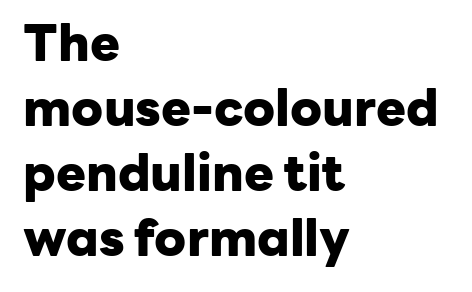
The image shows 50 px heavy sans-serif type, upright; set left-aligned, normal line spacing (1.3x), normal letter spacing, not underlined; low stroke contrast and a medium x-height.
